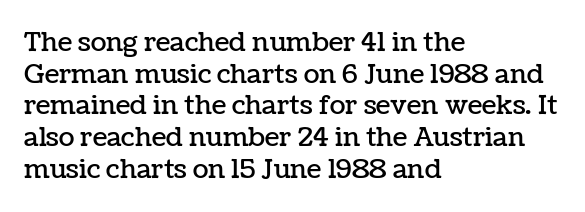
Q: Is the text italic (slanted)? A: No, it is upright.
Q: Is the text underlined? A: No.
Q: How is the paragraph aligned? A: Left-aligned.
Q: Is the spacing between letters normal or unusually wide? A: Normal.
